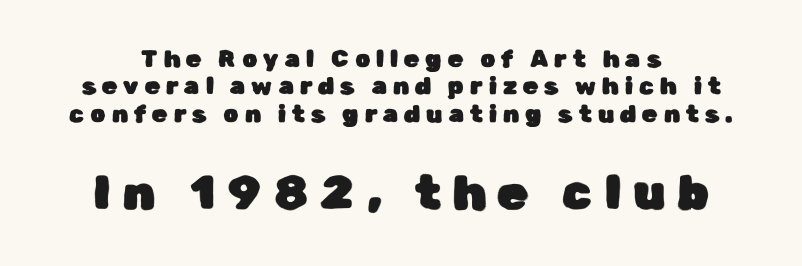
The image shows 48 px sans-serif type, upright; set tight line spacing (1.14x), unusually wide letter spacing (+0.26 em), not underlined; the second (bottom) block is 2.0x larger; low stroke contrast and a medium x-height.
